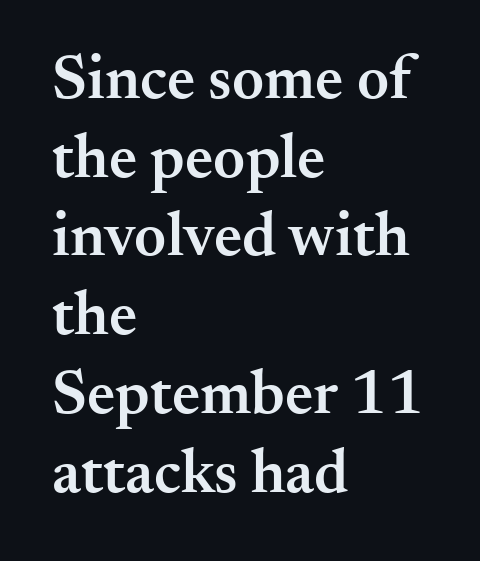
The image shows 62 px semibold serif type, upright; set left-aligned, normal line spacing (1.27x), normal letter spacing, not underlined; medium stroke contrast and a small x-height.
